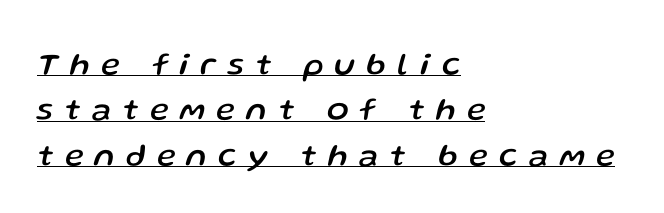
There's an unmistakable incline to the writing here. Like a heading marked for emphasis, these lines bear an underscore. Which margin do the lines hug? The left one — the right edge is uneven. Successive baselines arrive at the customary interval.
